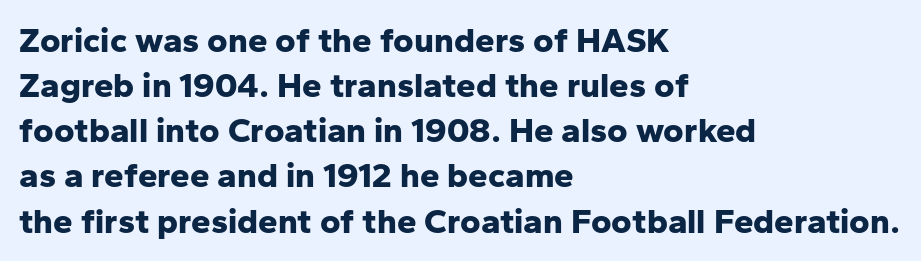
Q: Is the text bold? A: Yes.
Q: Is the text italic (slanted)? A: No, it is upright.
Q: Is the typeface a serif or a sans-serif typeface? A: Sans-serif.
Q: Is the text underlined? A: No.
Q: How is the paragraph aligned? A: Left-aligned.
Q: Is the spacing between letters normal or unusually wide? A: Normal.
Q: Is the spacing between lines tight, normal or loose? A: Normal.
Q: Width (condensed, normal, or wide)? A: Normal.
Q: Stroke contrast? A: Low.
Q: x-height? A: Medium.
Q: Monospaced? A: No.
